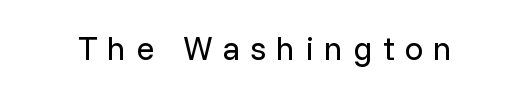
Q: Is the text bold? A: No.
Q: Is the text italic (slanted)? A: No, it is upright.
Q: Is the typeface a serif or a sans-serif typeface? A: Sans-serif.
Q: Is the text underlined? A: No.
Q: Is the spacing between letters normal or unusually wide? A: Unusually wide.
Q: Width (condensed, normal, or wide)? A: Normal.
Q: Stroke contrast? A: Low.
Q: x-height? A: Medium.
Q: Monospaced? A: No.
